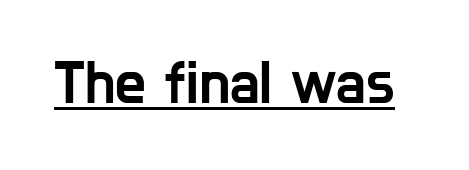
Quick note: underline on. A typesetter would call this zero additional tracking. The letters carry no serifs — their stems end cleanly without finishing strokes. The axis of the letterforms is exactly vertical. Proportional: the letters do not fall into vertical columns.
